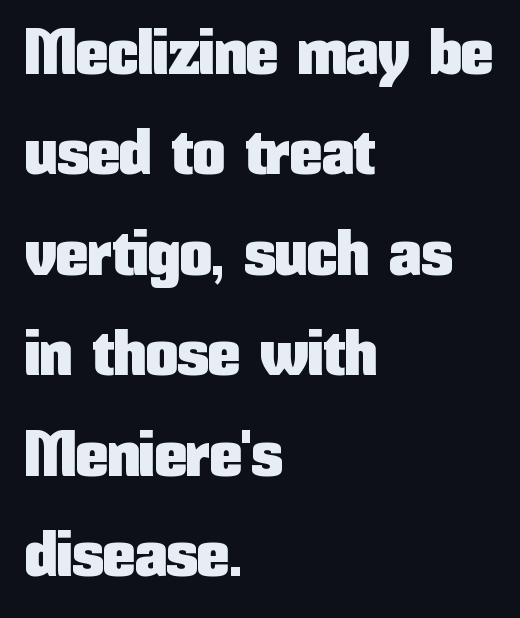
The image shows 64 px condensed sans-serif type, upright; set left-aligned, normal line spacing (1.57x), normal letter spacing, not underlined; low stroke contrast and a medium x-height.
